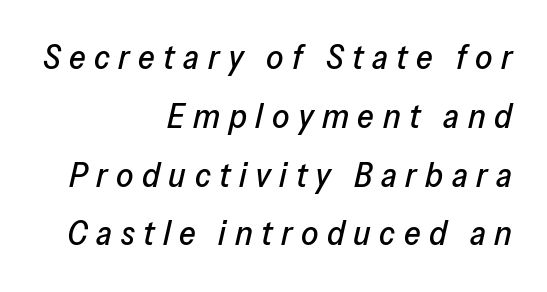
Q: Is the text italic (slanted)? A: Yes, it leans right by about 13 degrees.
Q: Is the text underlined? A: No.
Q: How is the paragraph aligned? A: Right-aligned.
Q: Is the spacing between letters normal or unusually wide? A: Unusually wide.
Q: Width (condensed, normal, or wide)? A: Normal.
Q: Stroke contrast? A: Low.
Q: x-height? A: Medium.
Q: Monospaced? A: No.
